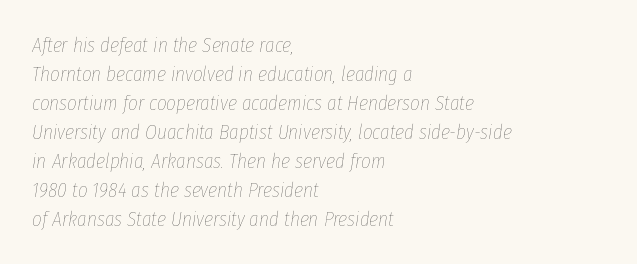
The glyphs are unaccompanied by any horizontal stroke below them. The axis of the letterforms is tilted away from vertical. If you drew a ruler down the left edge, every line would touch it. Quick note: interline space is typical. The strokes are not fattened; the text isn't bold.
